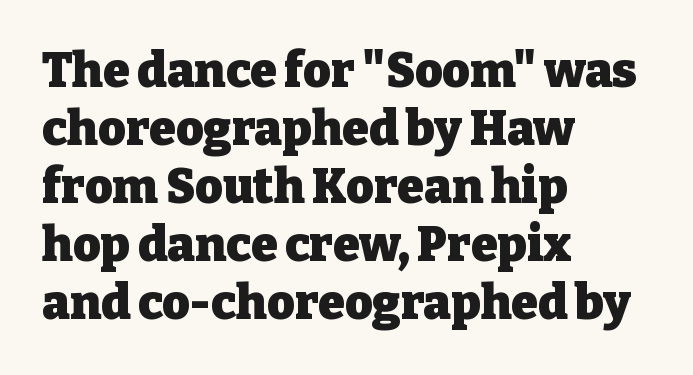
{"serif": "yes", "italic": "no", "bold": "yes", "weight": "heavy", "width": "normal", "stroke_contrast": "low", "x_height": "medium", "monospaced": "no", "underline": "no", "align": "left", "line_spacing_ratio": 1.21, "letter_spacing": "normal", "letter_spacing_em": 0.0, "glyph_px": 48}
